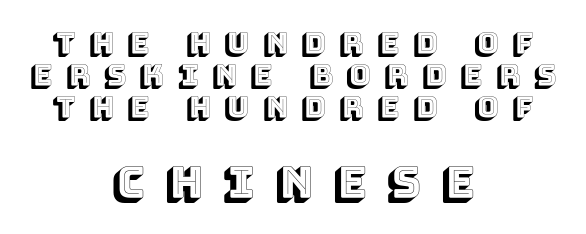
The image shows 44 px text type, upright; set centered, tight line spacing (1.1x), unusually wide letter spacing (+0.47 em), not underlined; the second (bottom) block is 1.52x larger; a large x-height.
